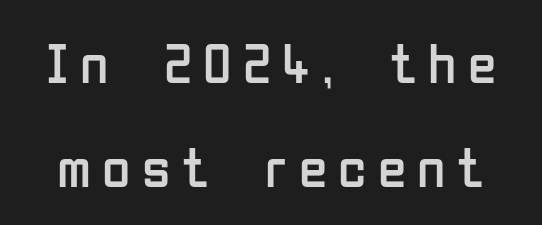
The image shows 58 px regular-weight, condensed sans-serif type, upright; set line spacing 1.79x, not underlined; low stroke contrast and a medium x-height.
